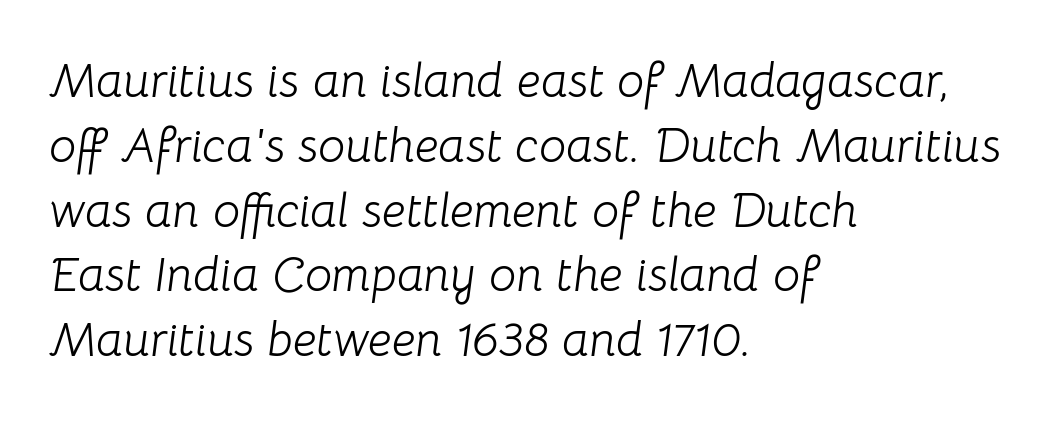
{"italic": "yes", "lean": "right", "slant_degrees": 8, "bold": "no", "weight": "light", "width": "normal", "stroke_contrast": "low", "x_height": "medium", "monospaced": "no", "underline": "no", "align": "left", "line_spacing": "normal", "line_spacing_ratio": 1.35, "letter_spacing": "normal", "letter_spacing_em": 0.0, "glyph_px": 48}
